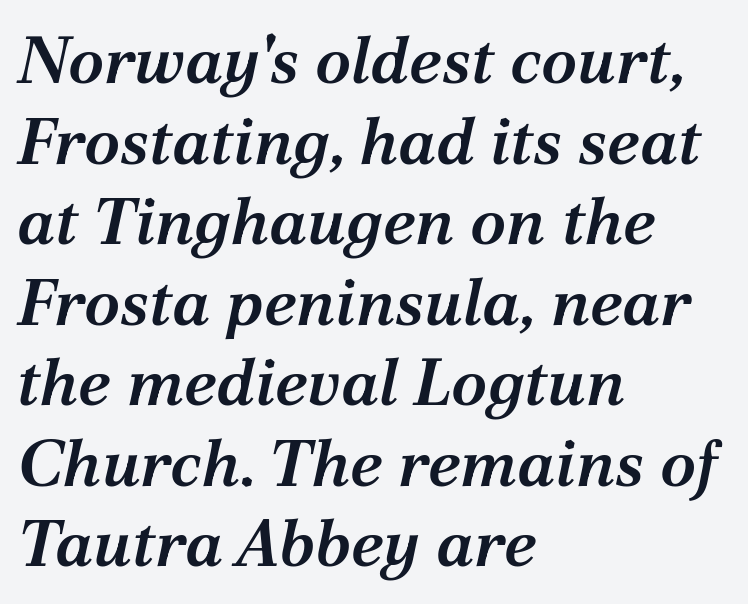
{"serif": "yes", "italic": "yes", "lean": "right", "slant_degrees": 12, "bold": "semi", "weight": "semibold", "width": "normal", "stroke_contrast": "medium", "x_height": "medium", "monospaced": "no", "underline": "no", "align": "left", "line_spacing_ratio": 1.22, "letter_spacing": "normal", "letter_spacing_em": 0.0, "glyph_px": 66}
